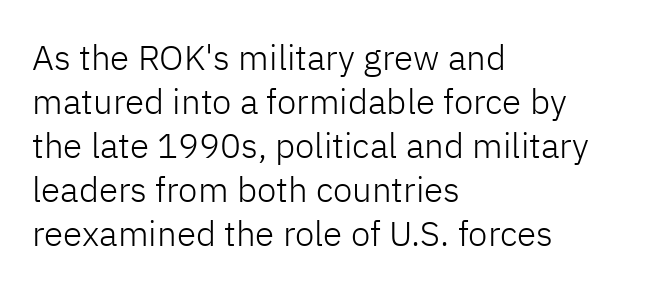
The image shows 35 px light sans-serif type, upright; set left-aligned, normal line spacing (1.26x), normal letter spacing, not underlined; low stroke contrast and a medium x-height.
